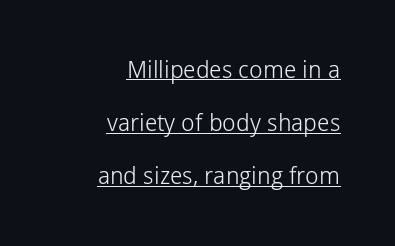
{"italic": "no", "bold": "no", "underline": "yes", "align": "right", "line_spacing": "loose", "line_spacing_ratio": 2.21, "letter_spacing": "normal", "letter_spacing_em": 0.0, "glyph_px": 24}
